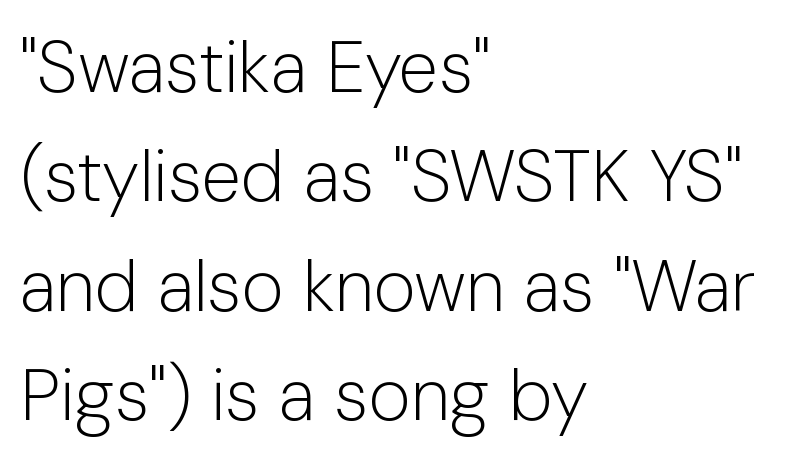
Regular leading. Is this a sans? Yes — the strokes have no serifs. Proportional: the letters do not fall into vertical columns. This rendering uses left alignment, leaving the right contour irregular.
